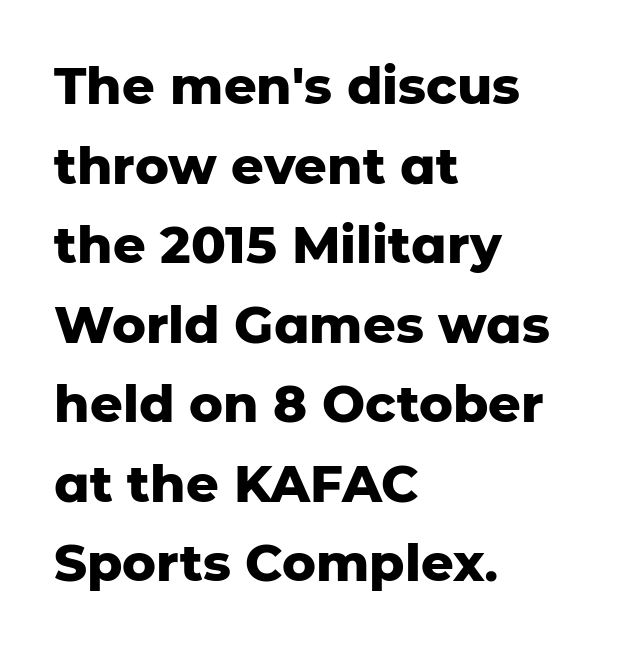
Q: Is the text bold? A: Yes.
Q: Is the text italic (slanted)? A: No, it is upright.
Q: Is the typeface a serif or a sans-serif typeface? A: Sans-serif.
Q: Is the text underlined? A: No.
Q: How is the paragraph aligned? A: Left-aligned.
Q: Is the spacing between letters normal or unusually wide? A: Normal.
Q: Is the spacing between lines tight, normal or loose? A: Normal.
Q: Width (condensed, normal, or wide)? A: Normal.
Q: Stroke contrast? A: Low.
Q: x-height? A: Medium.
Q: Monospaced? A: No.
